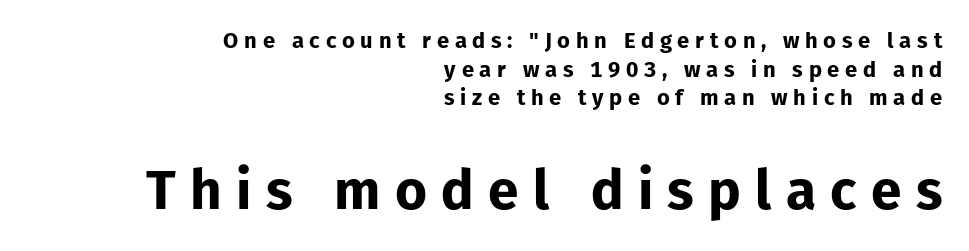
{"serif": "no", "italic": "no", "bold": "yes", "weight": "bold", "width": "normal", "stroke_contrast": "low", "x_height": "medium", "monospaced": "no", "underline": "no", "align": "right", "line_spacing": "normal", "line_spacing_ratio": 1.3, "letter_spacing": "wide", "letter_spacing_em": 0.26, "larger_block": "second", "size_ratio": 2.5, "glyph_px": 55}
